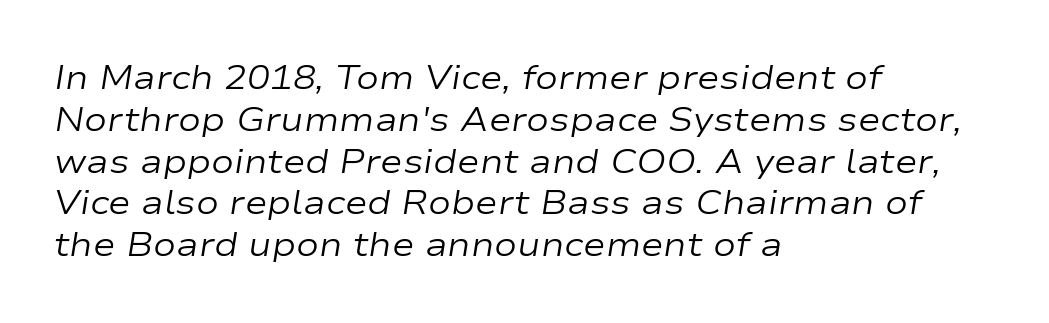
Q: Is the text bold? A: No.
Q: Is the text italic (slanted)? A: Yes, it leans right by about 9 degrees.
Q: Is the text underlined? A: No.
Q: How is the paragraph aligned? A: Left-aligned.
Q: Is the spacing between letters normal or unusually wide? A: Normal.
Q: Width (condensed, normal, or wide)? A: Wide.
Q: Stroke contrast? A: Low.
Q: x-height? A: Medium.
Q: Monospaced? A: No.
